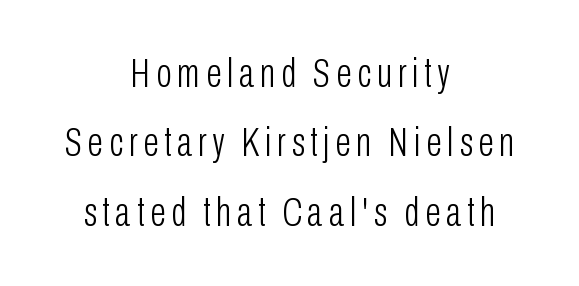
The rendering shows plain stroke endings on the letterforms — a sans-serif design. One glance says typical: line gaps are just what's usual. The passage shown is not underscored anywhere. Spacing verdict: proportional, widths tailored to each character. Reading down the block, each line starts at a different indent, mirrored at its end. Italic? Not at all — the glyphs are vertical.
